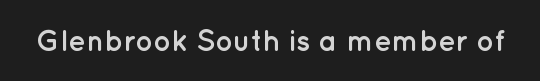
{"serif": "no", "italic": "no", "bold": "yes", "weight": "semibold", "width": "normal", "stroke_contrast": "low", "x_height": "medium", "monospaced": "no", "underline": "no", "letter_spacing": "normal", "letter_spacing_em": 0.0, "glyph_px": 29}
